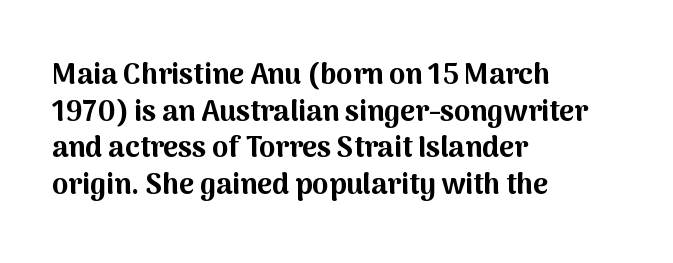
The image shows 29 px bold sans-serif type, upright; set left-aligned, normal line spacing (1.26x), normal letter spacing, not underlined; medium stroke contrast and a medium x-height.
